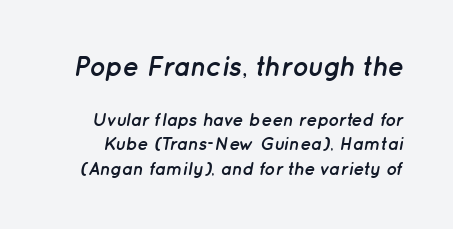
Weight check: bold — yes, fully. A typesetter would mark this as italic. Tracking value appears to be zero — textbook default spacing. If you squint, the top block still reads clearly — it's the larger of the two. Descenders hang freely into open space.
